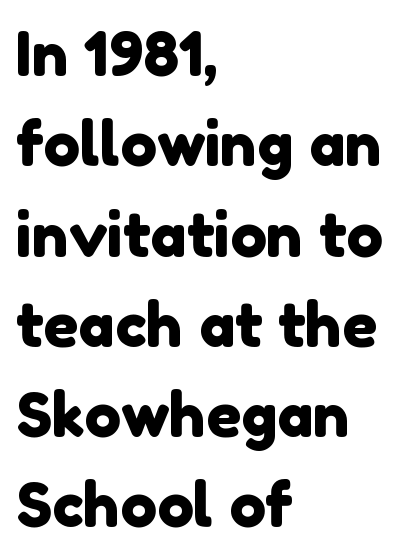
{"serif": "no", "width": "normal", "stroke_contrast": "low", "x_height": "medium", "monospaced": "no", "underline": "no", "align": "left", "line_spacing": "normal", "line_spacing_ratio": 1.48, "letter_spacing": "normal", "letter_spacing_em": 0.0, "glyph_px": 61}
